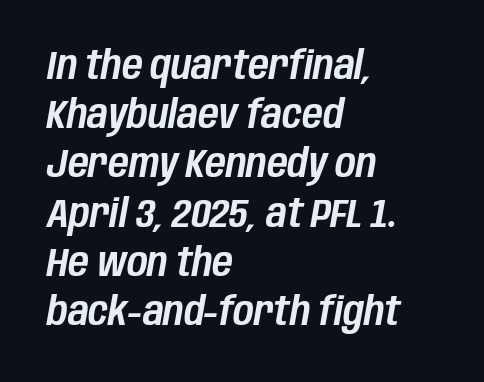
The image shows 40 px condensed type, italic (leaning right); set left-aligned, line spacing 1.23x, normal letter spacing, not underlined; low stroke contrast and a large x-height.
